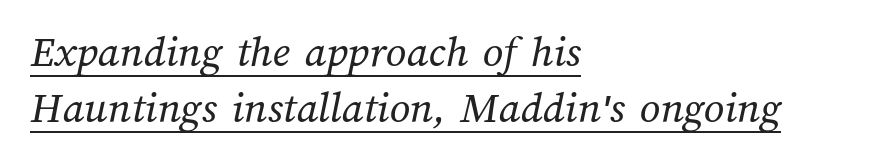
{"bold": "no", "weight": "regular", "width": "normal", "stroke_contrast": "medium", "x_height": "medium", "monospaced": "no", "underline": "yes", "align": "left", "line_spacing": "normal", "line_spacing_ratio": 1.25, "letter_spacing": "normal", "letter_spacing_em": 0.0, "glyph_px": 45}
